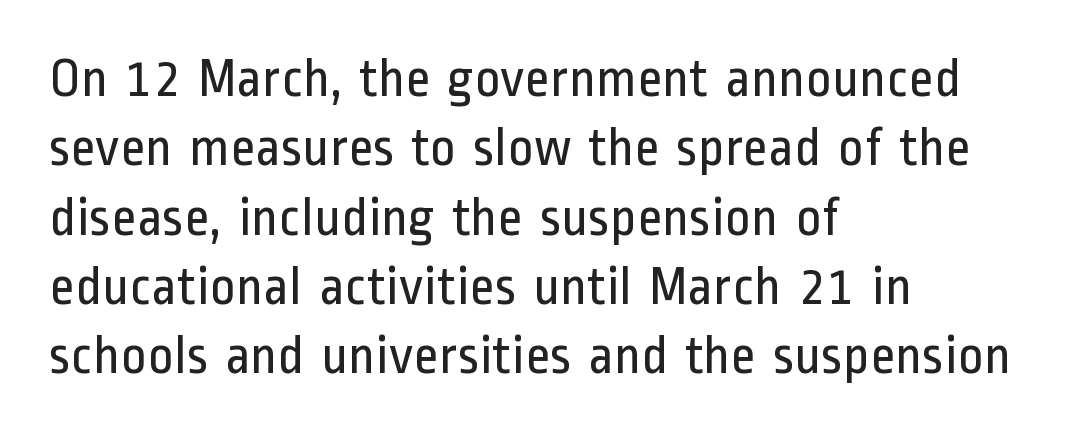
Q: Is the text bold? A: No.
Q: Is the text italic (slanted)? A: No, it is upright.
Q: Is the typeface a serif or a sans-serif typeface? A: Sans-serif.
Q: Is the text underlined? A: No.
Q: How is the paragraph aligned? A: Left-aligned.
Q: Is the spacing between letters normal or unusually wide? A: Normal.
Q: Is the spacing between lines tight, normal or loose? A: Normal.
Q: Width (condensed, normal, or wide)? A: Condensed.
Q: Stroke contrast? A: Low.
Q: x-height? A: Medium.
Q: Monospaced? A: No.
